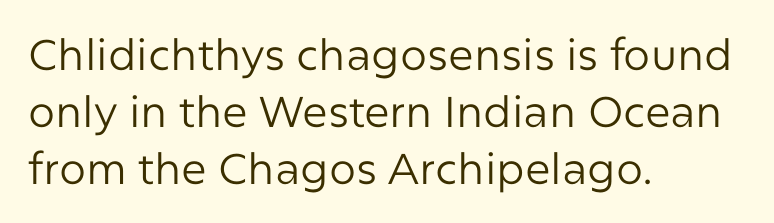
You could not count columns in this text — the font is proportionally spaced. The type sits square on the baseline with zero lean. Decoration check: the copy has no underline. One-word summary of the alignment: left. Does the type have serifs? No, each stem ends abruptly. The font sits on the lighter half of the weight spectrum, regular included.
